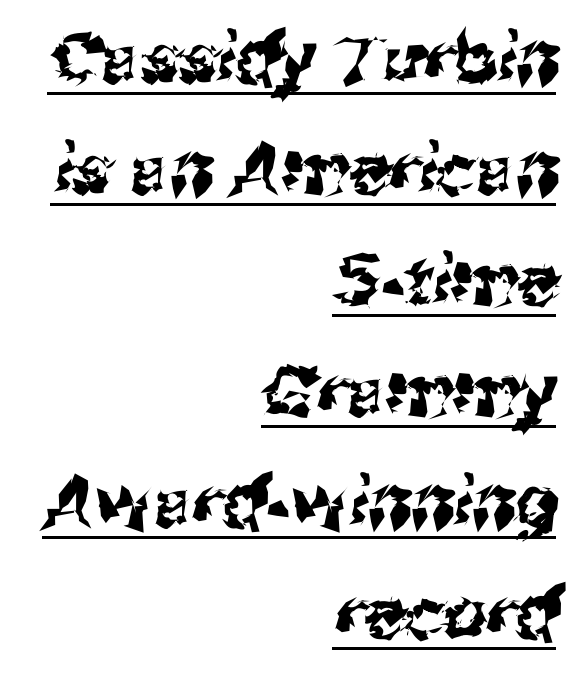
The image shows 69 px sans-serif type; set right-aligned, normal line spacing (1.61x), normal letter spacing, underlined; medium stroke contrast and a medium x-height.
